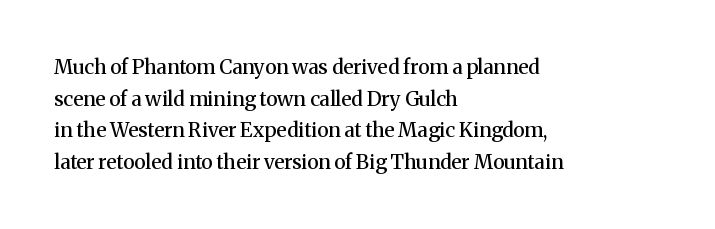
Q: Is the text bold? A: Semi-bold.
Q: Is the text italic (slanted)? A: No, it is upright.
Q: Is the text underlined? A: No.
Q: How is the paragraph aligned? A: Left-aligned.
Q: Is the spacing between letters normal or unusually wide? A: Normal.
Q: Is the spacing between lines tight, normal or loose? A: Normal.
